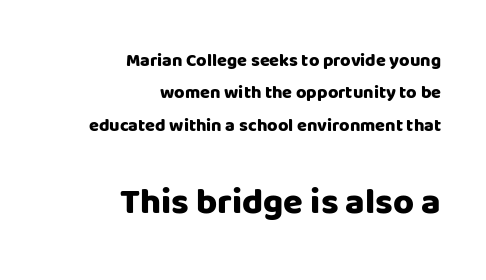
You could call the tracking neutral — neither tight nor loose. The ragged edge is on the left, which tells us the setting is flush right. Compare the two chunks: the lower has the greater cap height. You can tell it's not italic because the verticals are truly vertical. Each letter keeps its own natural width here, so spacing adapts to shape.
